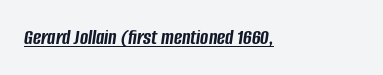
The image shows 22 px bold type, italic (leaning right); set left-aligned, normal letter spacing, underlined.
